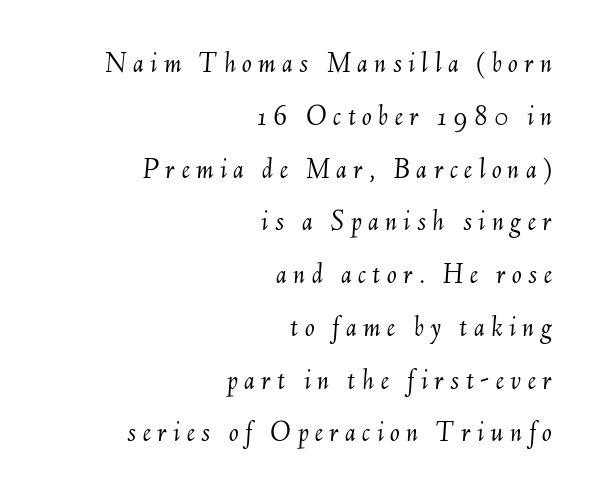
The image shows 29 px light type, italic (leaning right); set right-aligned, line spacing 1.82x, unusually wide letter spacing (+0.22 em), not underlined; medium stroke contrast and a small x-height.
